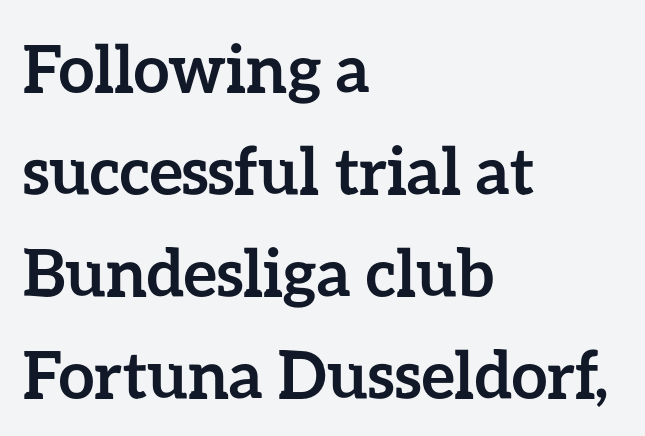
Descenders hang freely into open space. I'd describe the lettering as bold — thick and assertive. The rendering uses a moderate line-height, typical for paragraphs. Default kerning and tracking; the words read as compact shapes.
